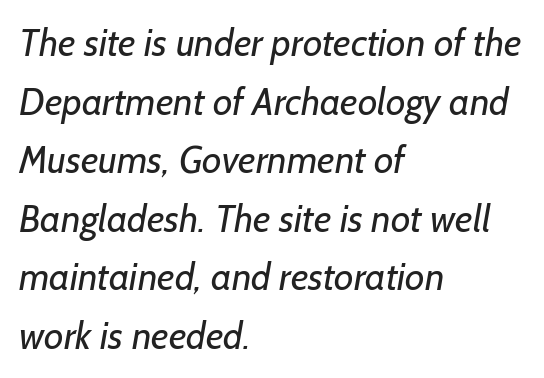
{"serif": "no", "bold": "no", "weight": "regular", "width": "normal", "stroke_contrast": "low", "x_height": "medium", "monospaced": "no", "underline": "no", "align": "left", "line_spacing": "normal", "line_spacing_ratio": 1.54, "letter_spacing": "normal", "letter_spacing_em": 0.0, "glyph_px": 38}
